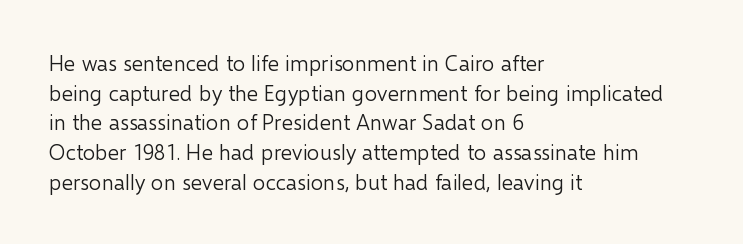
The image shows 22 px text type, upright; set left-aligned, normal line spacing (1.35x), normal letter spacing, not underlined.
